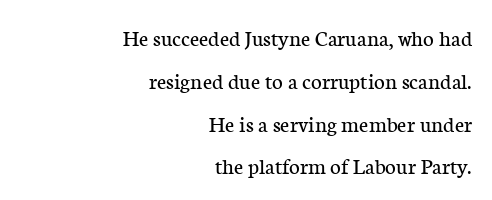
{"italic": "no", "bold": "no", "underline": "no", "align": "right", "line_spacing_ratio": 1.86, "letter_spacing": "normal", "letter_spacing_em": 0.0, "glyph_px": 23}
